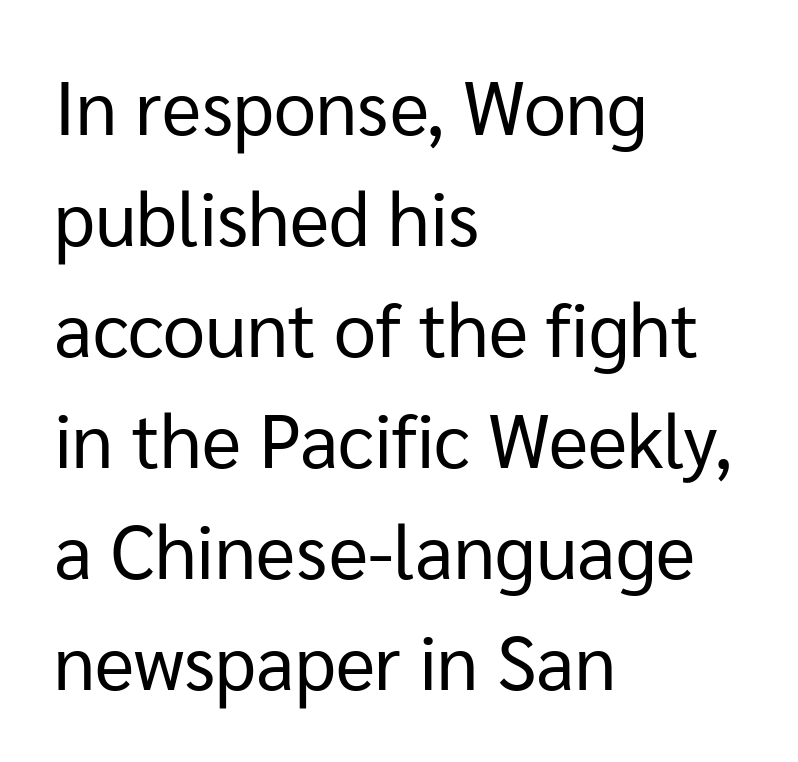
{"serif": "no", "italic": "no", "bold": "no", "weight": "regular", "width": "normal", "stroke_contrast": "low", "x_height": "medium", "monospaced": "no", "underline": "no", "align": "left", "line_spacing": "normal", "line_spacing_ratio": 1.48, "letter_spacing": "normal", "letter_spacing_em": 0.0, "glyph_px": 75}
